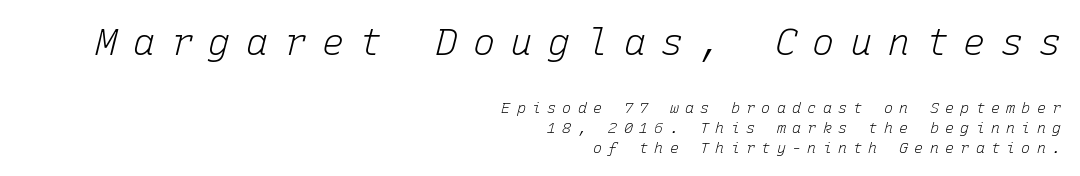
You can tell it's italic because the verticals aren't actually vertical. The letters march in equal steps, a hallmark of fixed-pitch type. A student would call this right alignment; a typographer would say flush right, rag left. The type is letterspaced generously, with wide tracking. Bigger letters appear in the top chunk; the bottom chunk is reduced.
